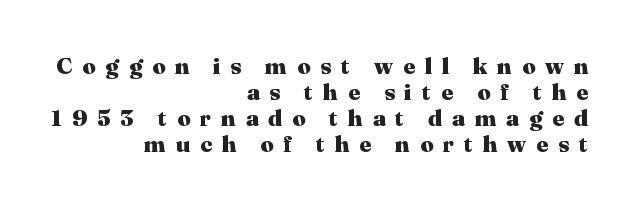
The image shows 23 px bold type, upright; set right-aligned, tight line spacing (1.13x), unusually wide letter spacing (+0.43 em), not underlined.
